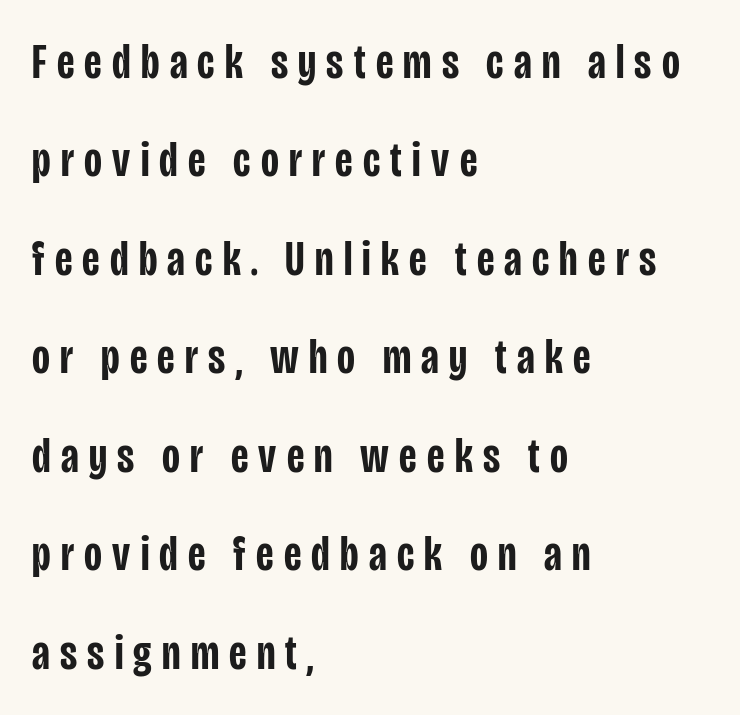
Compared with an ordinary text face, these strokes are moderately heavier — a semibold. The passage shown has open, widely tracked lettering throughout. Spacing verdict: proportional, widths tailored to each character. Every stem runs plumb, perpendicular to the baseline. Quick note: interline space is abundant.
